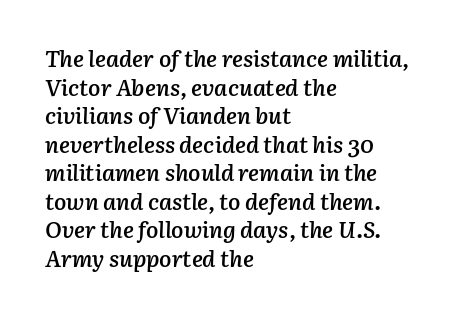
{"italic": "yes", "lean": "right", "slant_degrees": 3, "bold": "semi", "underline": "no", "align": "left", "line_spacing_ratio": 1.24, "letter_spacing": "normal", "letter_spacing_em": 0.0, "glyph_px": 23}
